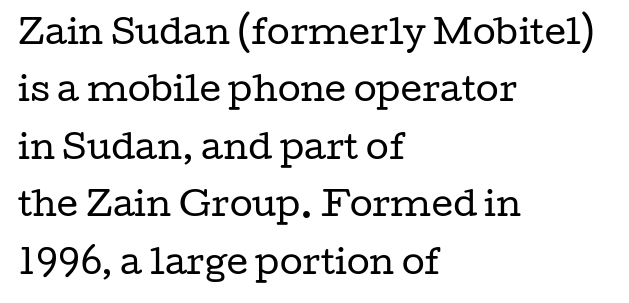
Spacing verdict: proportional, widths tailored to each character. Tracking value appears to be zero — textbook default spacing. Nope, not italic — everything's standing straight. The face looks like a standard text weight, possibly lighter.
